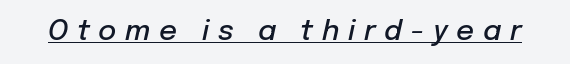
Q: Is the text bold? A: Semi-bold.
Q: Is the text italic (slanted)? A: Yes, it leans right by about 12 degrees.
Q: Is the text underlined? A: Yes.
Q: Is the spacing between letters normal or unusually wide? A: Unusually wide.
Q: Width (condensed, normal, or wide)? A: Normal.
Q: Stroke contrast? A: Low.
Q: x-height? A: Medium.
Q: Monospaced? A: No.
